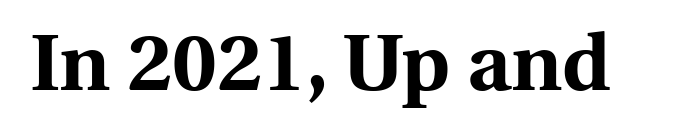
{"serif": "yes", "italic": "no", "bold": "yes", "weight": "bold", "width": "normal", "x_height": "medium", "monospaced": "no", "underline": "no", "letter_spacing": "normal", "letter_spacing_em": 0.0, "glyph_px": 80}
